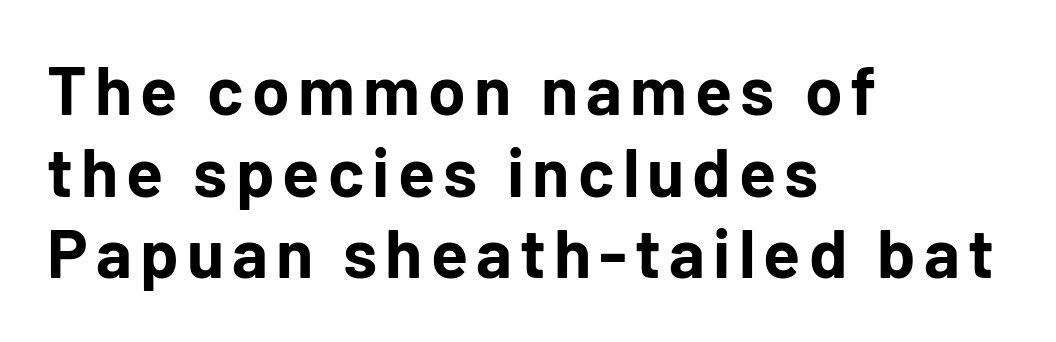
{"serif": "no", "italic": "no", "bold": "yes", "weight": "bold", "width": "normal", "stroke_contrast": "low", "x_height": "medium", "monospaced": "no", "underline": "no", "align": "left", "line_spacing_ratio": 1.2, "glyph_px": 68}
